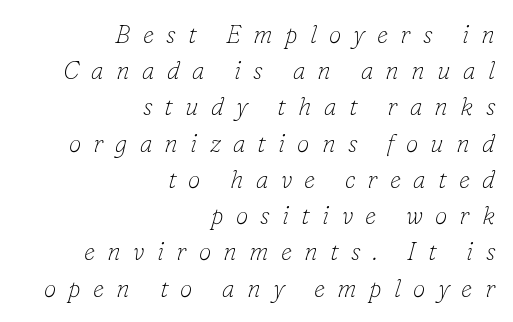
Check under the words: just untouched page. Compared with typical paragraphs, the rows here are spaced about the same. Line ends are locked; line starts wander. The face used here is rendered with a markedly widened letterfit. The lettering tilts uniformly, giving the passage an italic look. The letterforms sit at book weight or below.
